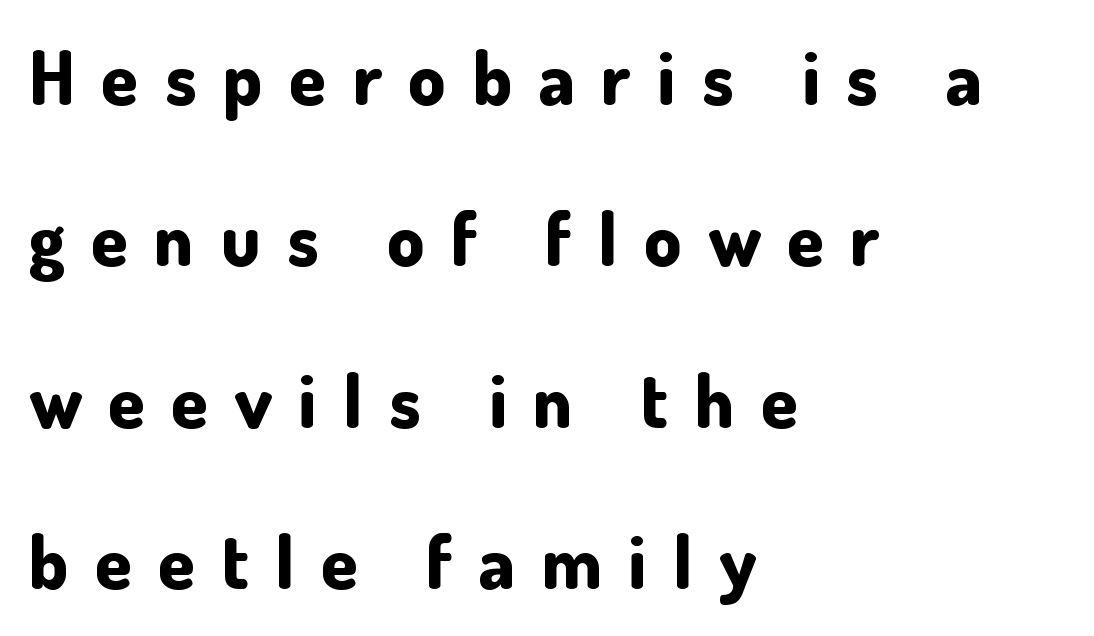
Vertical strokes here are truly vertical. This sample has the flowing, uneven cadence of proportional lettering. The text was rendered using a sans face with plain stroke endings. Typographic density is high because the face is bold. Alignment: flush left. Has an underline been added? It has not.
